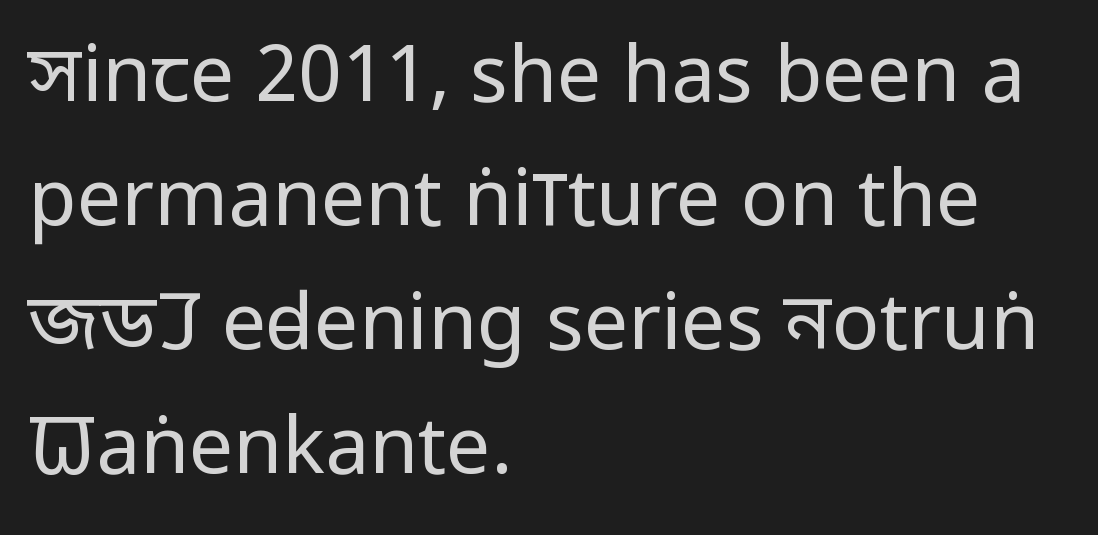
The image shows 79 px regular-weight, condensed sans-serif type, upright; set left-aligned, normal line spacing (1.57x), normal letter spacing, not underlined; low stroke contrast and a large x-height.
